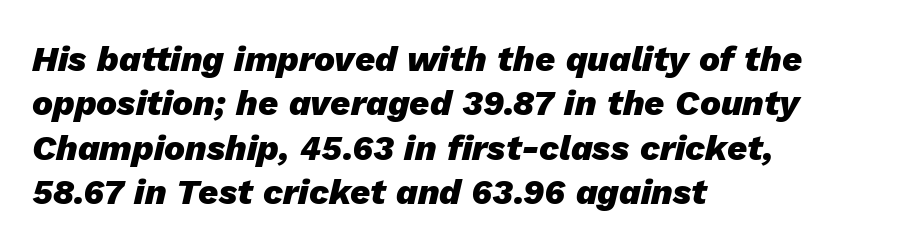
The image shows 35 px heavy type, italic (leaning right); set left-aligned, normal line spacing (1.27x), normal letter spacing, not underlined; low stroke contrast and a medium x-height.
